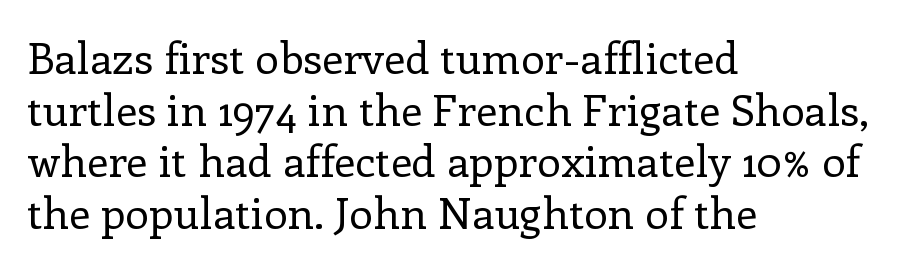
Every character sits straight up, as roman type does. Font category for this specimen: serif. Between one letter and the next there's only the usual sliver of space. Character widths vary here, with narrow letters taking less room than wide ones. Stems and bowls with no extra thickness — not bold. The area under the type is left untouched.
